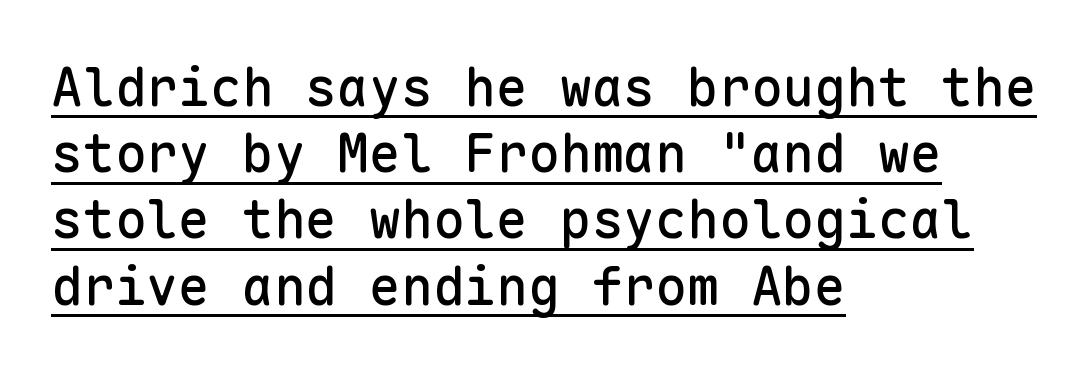
{"serif": "no", "italic": "no", "width": "normal", "stroke_contrast": "low", "x_height": "medium", "monospaced": "yes", "underline": "yes", "align": "left", "line_spacing": "normal", "line_spacing_ratio": 1.25, "letter_spacing": "normal", "letter_spacing_em": 0.0, "glyph_px": 53}
